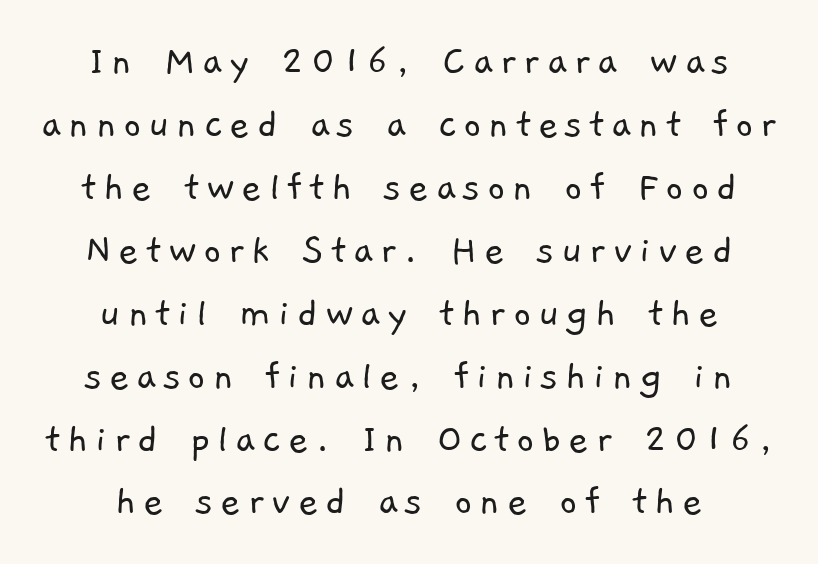
{"serif": "no", "bold": "no", "weight": "light", "width": "normal", "stroke_contrast": "low", "x_height": "medium", "monospaced": "no", "underline": "no", "align": "center", "line_spacing": "normal", "line_spacing_ratio": 1.43, "glyph_px": 44}
